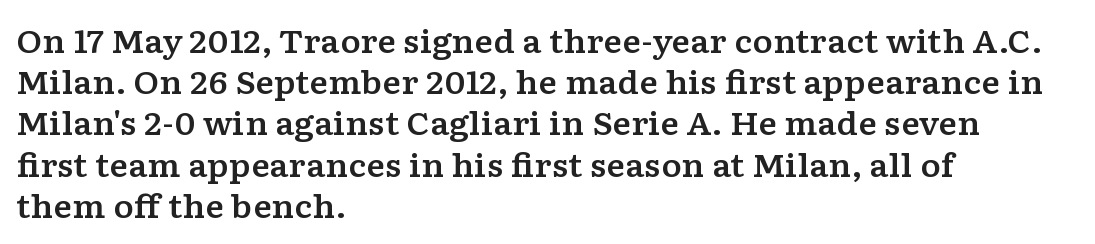
Rows of type keep a routine distance in the vertical direction. In CSS terms this would be text-align: left. The font family rendered here belongs to the serif group. Underline: absent.
